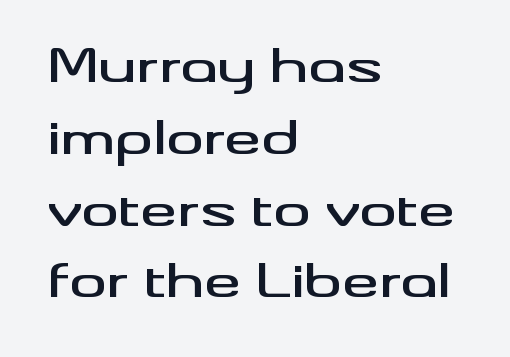
Proportional: the letters do not fall into vertical columns. It's the straight-up-and-down kind of type. If you measured baseline to baseline, you'd find a middling distance. Descenders hang freely into open space. No extra tracking has been applied to these lines. This rendering employs a face without finishing strokes, i.e., a sans-serif.
